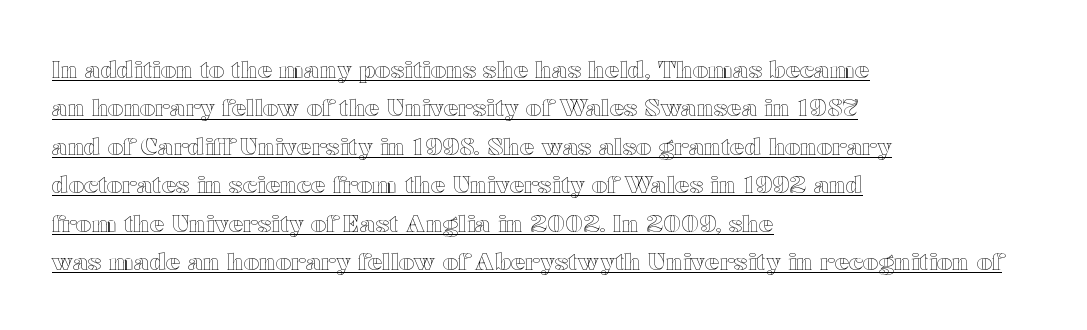
The image shows 24 px text type, upright; set left-aligned, normal line spacing (1.6x), normal letter spacing, underlined.
